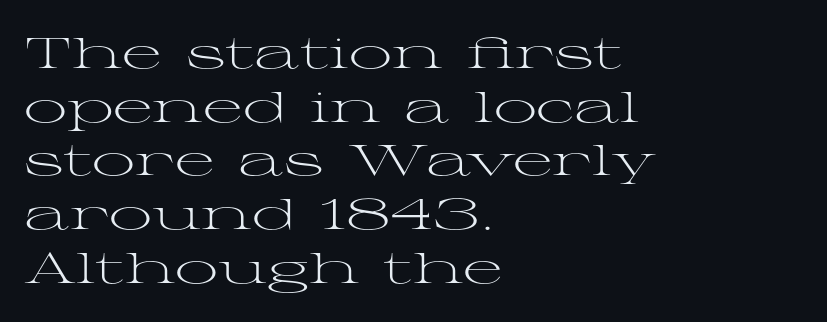
Ascenders rise straight up at ninety degrees. The space beneath each line is pristine and unruled. Quick note: interline space is typical. Horizontal alignment here is leftward, the default for most running prose.
